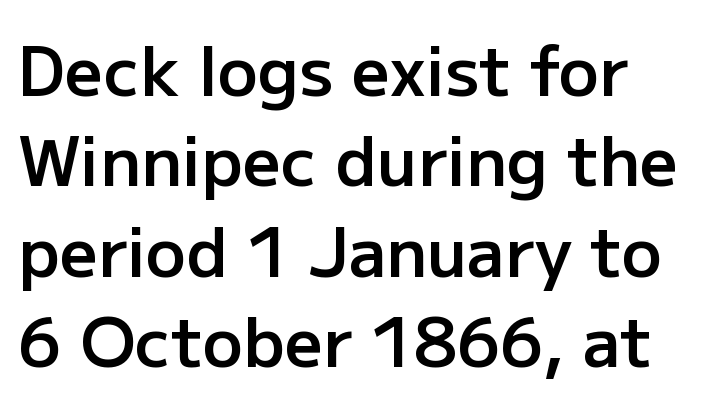
The image shows 67 px semibold sans-serif type, upright; set left-aligned, normal line spacing (1.35x), normal letter spacing, not underlined; low stroke contrast and a medium x-height.
